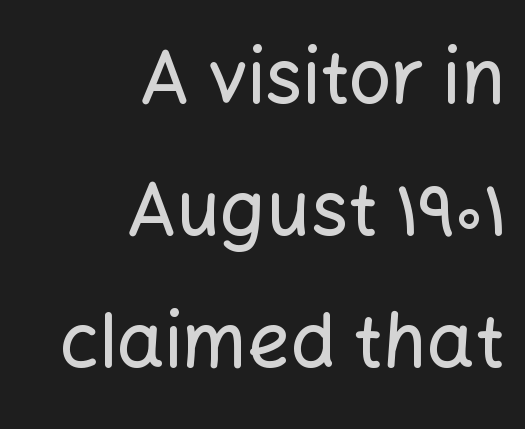
{"serif": "no", "italic": "no", "width": "normal", "stroke_contrast": "low", "x_height": "medium", "monospaced": "no", "underline": "no", "align": "right", "line_spacing_ratio": 1.76, "letter_spacing": "normal", "letter_spacing_em": 0.0, "glyph_px": 75}
